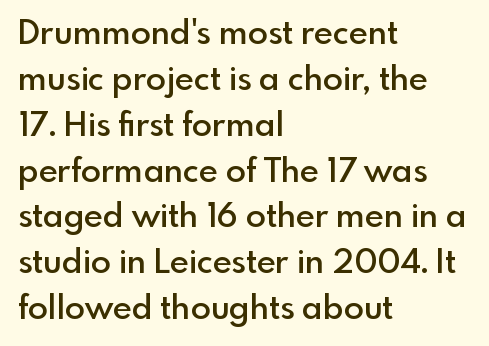
The font is running at a semibold setting, under full bold. Descenders are the only things crossing below the line. The rag falls on the right side of this text block. Line spacing here is normal.
